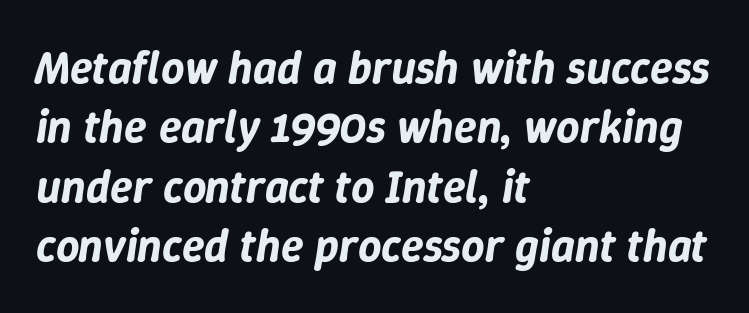
The image shows 46 px text type, italic (leaning right); set left-aligned, normal line spacing (1.29x), normal letter spacing, not underlined; low stroke contrast and a medium x-height.
